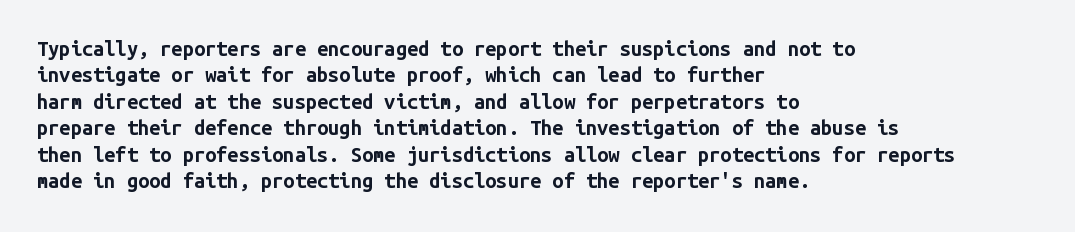
Q: Is the text bold? A: Yes.
Q: Is the text italic (slanted)? A: No, it is upright.
Q: Is the text underlined? A: No.
Q: How is the paragraph aligned? A: Left-aligned.
Q: Is the spacing between letters normal or unusually wide? A: Normal.
Q: Is the spacing between lines tight, normal or loose? A: Normal.
